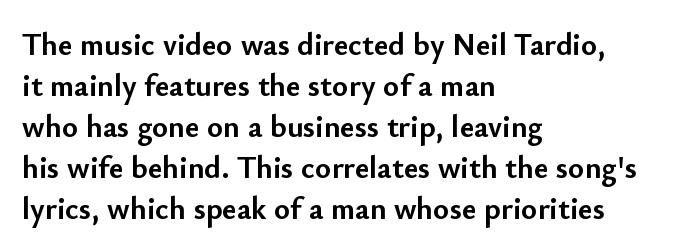
The image shows 31 px semibold sans-serif type, upright; set left-aligned, normal line spacing (1.32x), normal letter spacing, not underlined; low stroke contrast and a small x-height.
